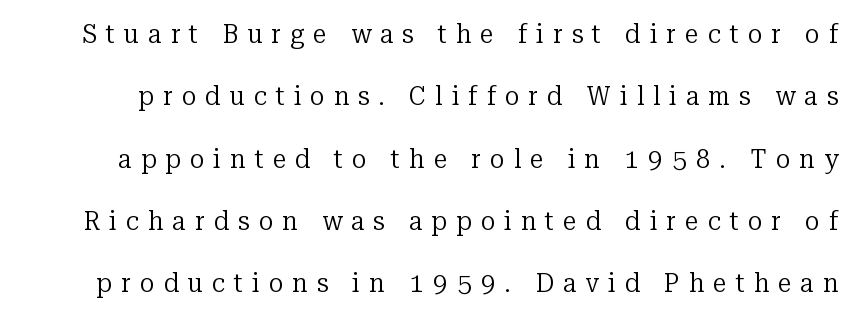
The image shows 27 px text type, upright; set loose line spacing (2.31x), unusually wide letter spacing (+0.34 em), not underlined.
